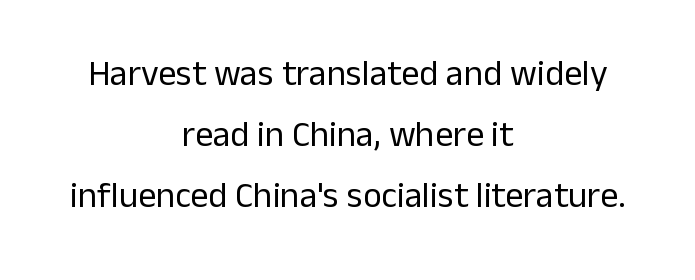
Characters follow at the spacing the type designer built in. The typesetter chose a symmetrical, centered arrangement here. The font is comparable to plain body text, perhaps lighter. The rendering uses a moderate line-height, typical for paragraphs.
